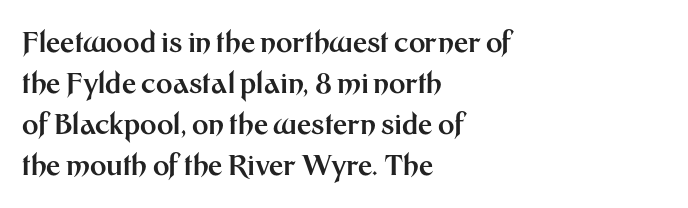
Leftover space on each line is placed entirely after the last word. Honestly, the letter spacing is just normal — you wouldn't notice it. Regarding leading, the lines here are spaced in the standard way. The face used here has the dense, thick strokes of a bold. Descenders are the only things crossing below the line.
